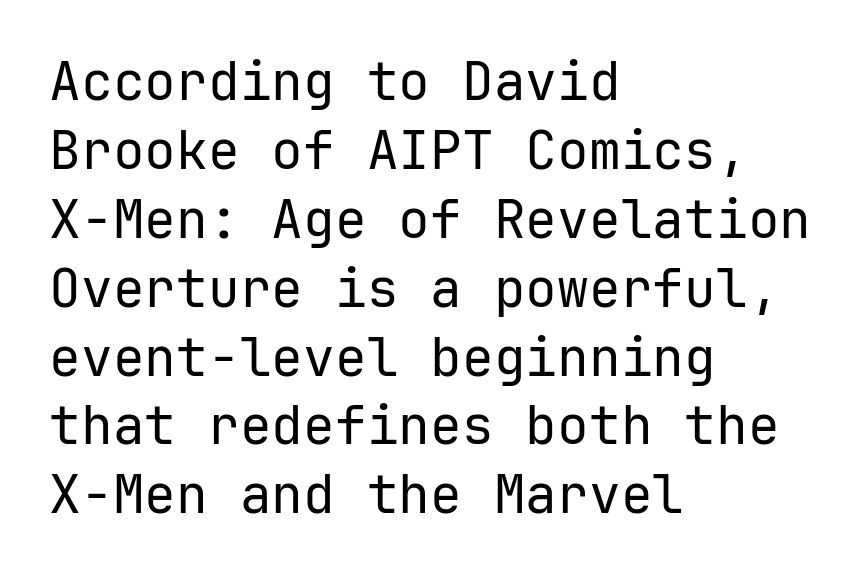
The space between consecutive lines is moderate. A typesetter would label this face a sans. A typesetter would call this zero additional tracking. The strokes carry an ordinary text weight at most.
